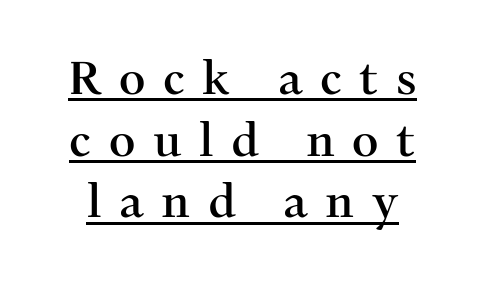
{"serif": "yes", "italic": "no", "width": "normal", "stroke_contrast": "medium", "x_height": "medium", "monospaced": "no", "underline": "yes", "line_spacing": "normal", "line_spacing_ratio": 1.34, "letter_spacing": "wide", "letter_spacing_em": 0.38, "glyph_px": 46}
